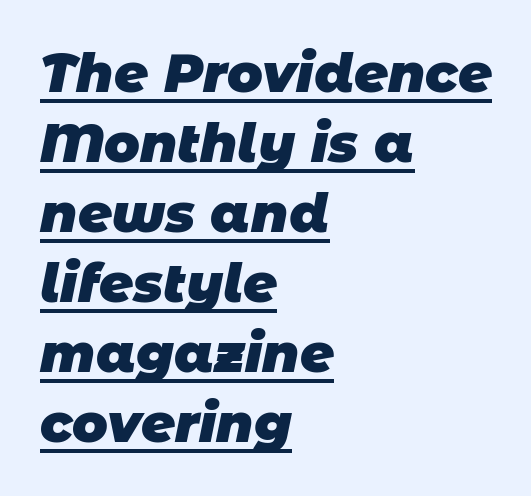
{"serif": "no", "bold": "yes", "weight": "heavy", "width": "normal", "stroke_contrast": "low", "x_height": "large", "monospaced": "no", "underline": "yes", "align": "left", "line_spacing": "normal", "line_spacing_ratio": 1.32, "letter_spacing": "normal", "letter_spacing_em": 0.0, "glyph_px": 53}
